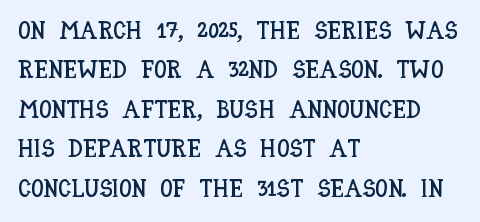
Q: Is the text italic (slanted)? A: No, it is upright.
Q: Is the text underlined? A: No.
Q: How is the paragraph aligned? A: Left-aligned.
Q: Is the spacing between letters normal or unusually wide? A: Normal.
Q: Is the spacing between lines tight, normal or loose? A: Normal.
